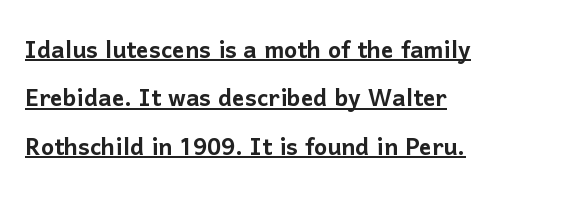
{"serif": "no", "italic": "no", "width": "normal", "stroke_contrast": "low", "x_height": "medium", "monospaced": "no", "underline": "yes", "align": "left", "line_spacing": "normal", "line_spacing_ratio": 1.56, "letter_spacing": "normal", "letter_spacing_em": 0.0, "glyph_px": 31}
